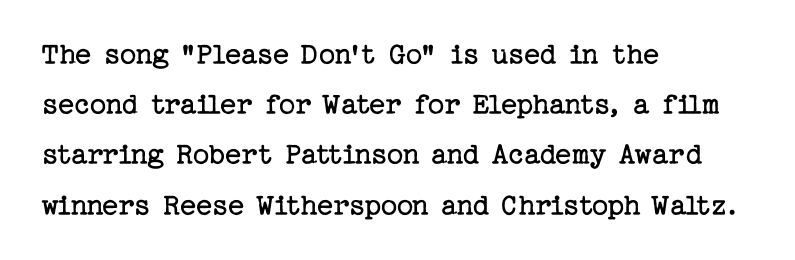
Does extra space separate the letters? No, they use regular spacing. The baseline area is clear. The rows are spaced the way most documents space them. No letter is thick-stroked: the sample isn't bold. Italic: no, the glyphs are upright roman. Does the copy run flush right? No — it runs flush left.
